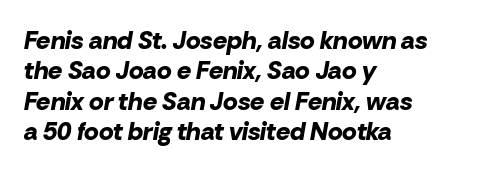
Short and long lines alike share a common starting point at left. A bare baseline throughout the passage. Is the type bold? Yes — the strokes are clearly thick and heavy. Italic: yes, the glyphs are oblique. You could call the tracking neutral — neither tight nor loose.
